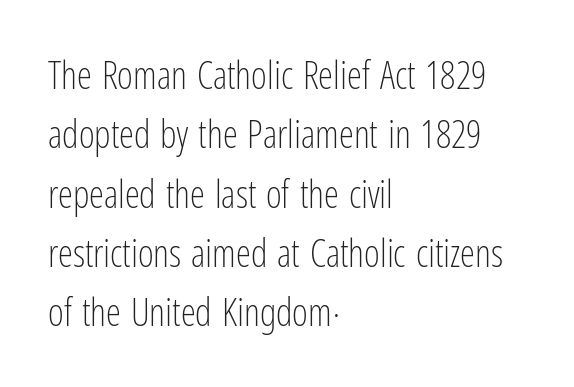
The image shows 38 px light, condensed sans-serif type, upright; set left-aligned, normal line spacing (1.56x), normal letter spacing, not underlined; low stroke contrast and a medium x-height.
